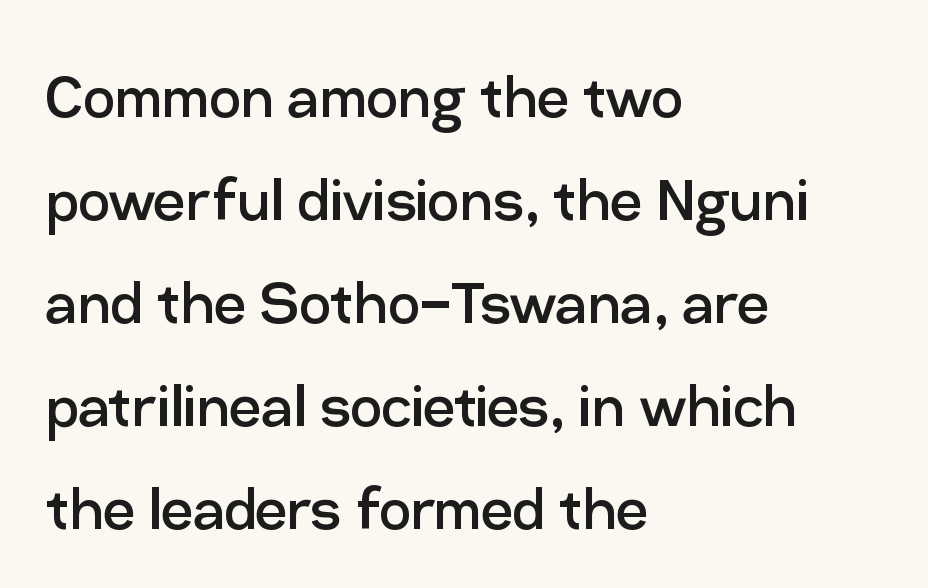
{"serif": "no", "italic": "no", "bold": "no", "weight": "regular", "width": "normal", "stroke_contrast": "low", "x_height": "medium", "monospaced": "no", "underline": "no", "align": "left", "line_spacing": "normal", "line_spacing_ratio": 1.45, "letter_spacing": "normal", "letter_spacing_em": 0.0, "glyph_px": 71}
